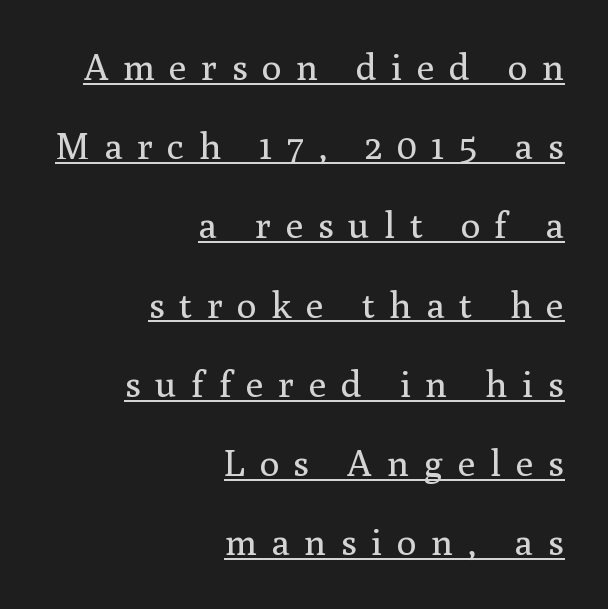
Q: Is the text bold? A: No.
Q: Is the text italic (slanted)? A: No, it is upright.
Q: Is the typeface a serif or a sans-serif typeface? A: Serif.
Q: Is the text underlined? A: Yes.
Q: How is the paragraph aligned? A: Right-aligned.
Q: Is the spacing between letters normal or unusually wide? A: Unusually wide.
Q: Is the spacing between lines tight, normal or loose? A: Loose.
Q: Width (condensed, normal, or wide)? A: Normal.
Q: Stroke contrast? A: Medium.
Q: x-height? A: Medium.
Q: Monospaced? A: No.
